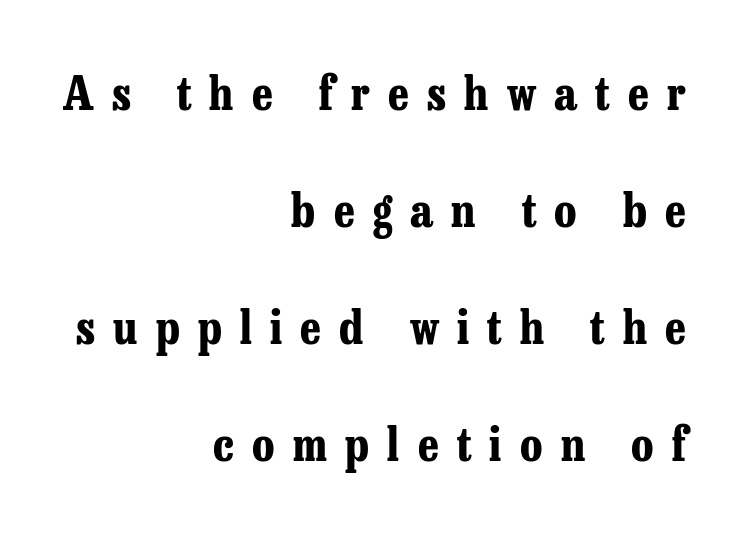
Q: Is the text bold? A: Yes.
Q: Is the text italic (slanted)? A: No, it is upright.
Q: Is the typeface a serif or a sans-serif typeface? A: Serif.
Q: Is the text underlined? A: No.
Q: How is the paragraph aligned? A: Right-aligned.
Q: Is the spacing between letters normal or unusually wide? A: Unusually wide.
Q: Is the spacing between lines tight, normal or loose? A: Loose.
Q: Width (condensed, normal, or wide)? A: Condensed.
Q: Stroke contrast? A: Low.
Q: x-height? A: Medium.
Q: Monospaced? A: No.
